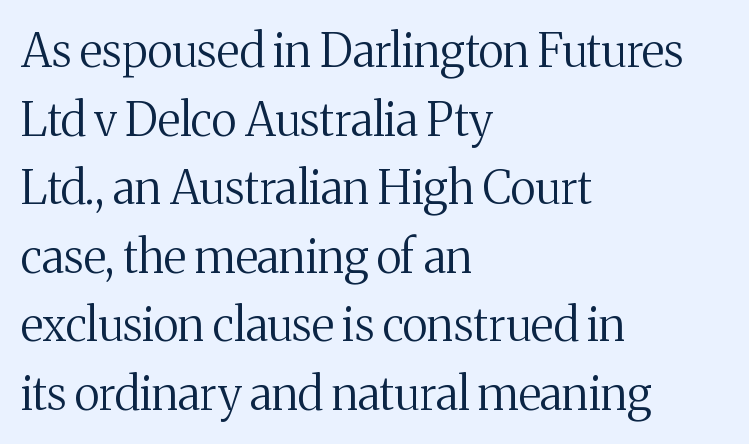
Q: Is the text bold? A: No.
Q: Is the text italic (slanted)? A: No, it is upright.
Q: Is the typeface a serif or a sans-serif typeface? A: Serif.
Q: Is the text underlined? A: No.
Q: How is the paragraph aligned? A: Left-aligned.
Q: Is the spacing between letters normal or unusually wide? A: Normal.
Q: Is the spacing between lines tight, normal or loose? A: Normal.
Q: Width (condensed, normal, or wide)? A: Normal.
Q: Stroke contrast? A: Medium.
Q: x-height? A: Medium.
Q: Monospaced? A: No.
